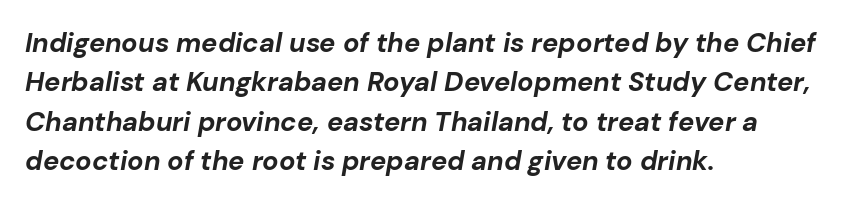
Q: Is the text bold? A: Yes.
Q: Is the text italic (slanted)? A: Yes, it leans right by about 10 degrees.
Q: Is the text underlined? A: No.
Q: How is the paragraph aligned? A: Left-aligned.
Q: Is the spacing between letters normal or unusually wide? A: Normal.
Q: Is the spacing between lines tight, normal or loose? A: Normal.
